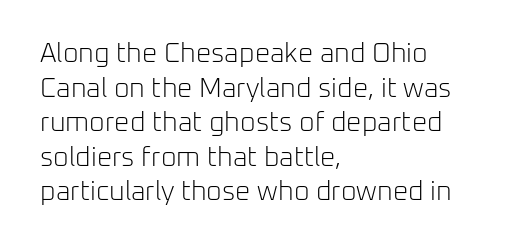
{"italic": "no", "bold": "no", "underline": "no", "align": "left", "line_spacing": "normal", "line_spacing_ratio": 1.28, "letter_spacing": "normal", "letter_spacing_em": 0.0, "glyph_px": 27}
